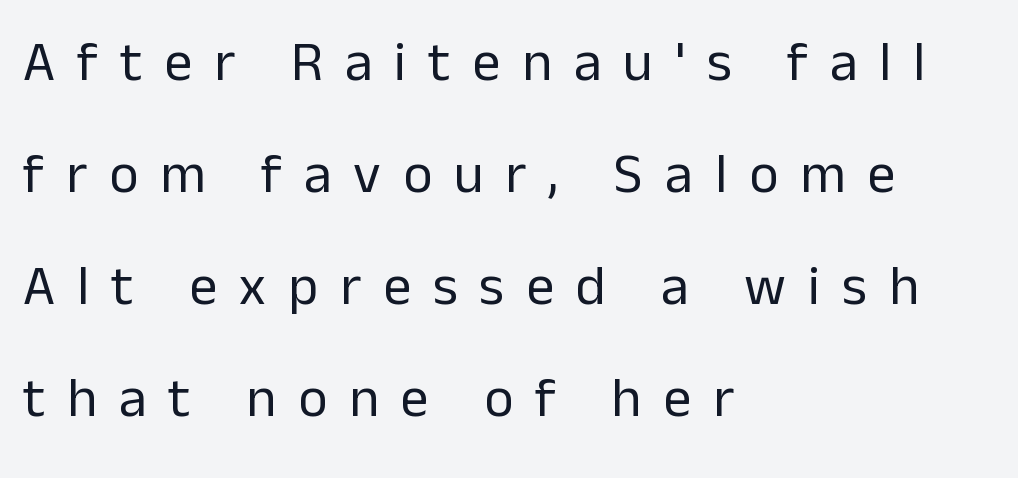
Q: Is the text bold? A: No.
Q: Is the text italic (slanted)? A: No, it is upright.
Q: Is the typeface a serif or a sans-serif typeface? A: Sans-serif.
Q: Is the text underlined? A: No.
Q: How is the paragraph aligned? A: Left-aligned.
Q: Is the spacing between letters normal or unusually wide? A: Unusually wide.
Q: Is the spacing between lines tight, normal or loose? A: Loose.
Q: Width (condensed, normal, or wide)? A: Normal.
Q: Stroke contrast? A: Low.
Q: x-height? A: Medium.
Q: Monospaced? A: No.
